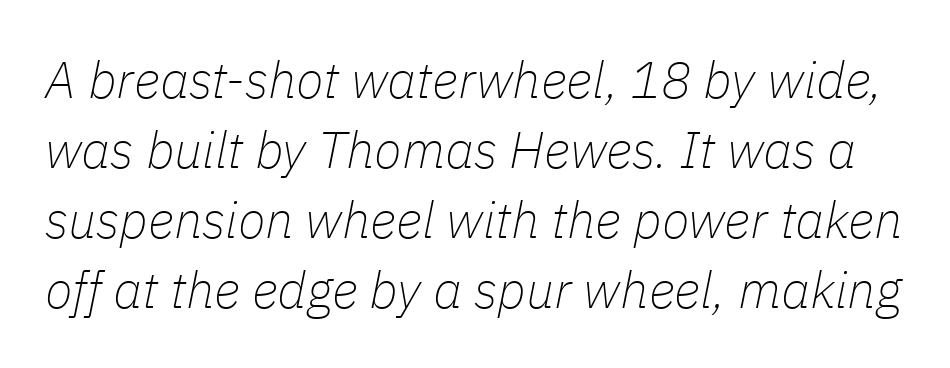
Q: Is the text bold? A: No.
Q: Is the text italic (slanted)? A: Yes, it leans right by about 11 degrees.
Q: Is the text underlined? A: No.
Q: Is the spacing between letters normal or unusually wide? A: Normal.
Q: Is the spacing between lines tight, normal or loose? A: Normal.
Q: Width (condensed, normal, or wide)? A: Normal.
Q: Stroke contrast? A: Low.
Q: x-height? A: Medium.
Q: Monospaced? A: No.
